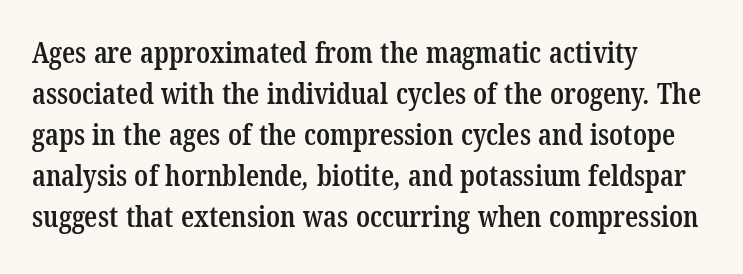
The image shows 29 px semibold, condensed serif type; set left-aligned, normal line spacing (1.41x), normal letter spacing, not underlined; low stroke contrast and a medium x-height.
